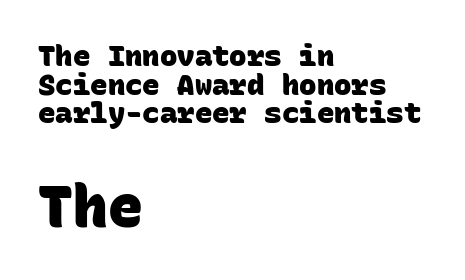
The image shows 58 px heavy sans-serif type, monospaced; set left-aligned, tight line spacing (0.99x), normal letter spacing, not underlined; the second (bottom) block is 2.0x larger; low stroke contrast and a large x-height.
